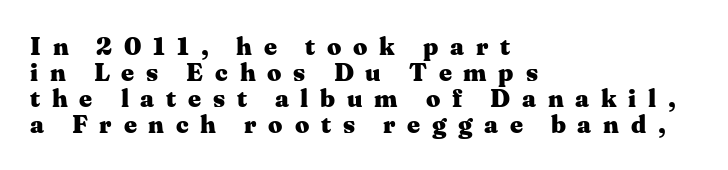
{"italic": "no", "bold": "yes", "underline": "no", "align": "left", "line_spacing": "tight", "line_spacing_ratio": 1.04, "letter_spacing": "wide", "letter_spacing_em": 0.47, "glyph_px": 25}
